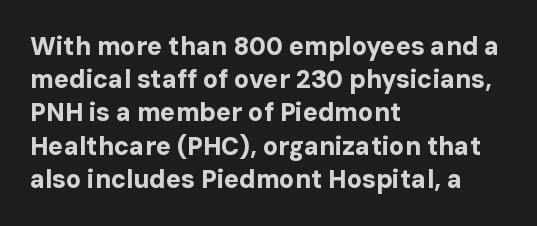
{"italic": "no", "bold": "yes", "underline": "no", "align": "left", "line_spacing": "normal", "line_spacing_ratio": 1.33, "letter_spacing": "normal", "letter_spacing_em": 0.0, "glyph_px": 25}
